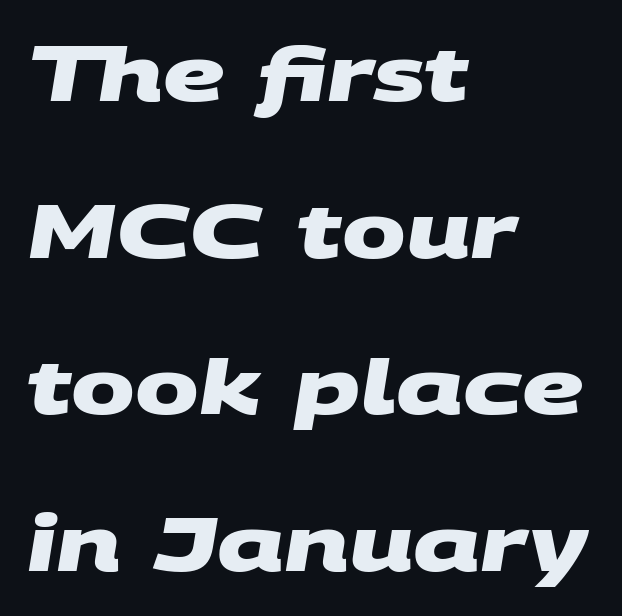
The image shows 76 px heavy, wide sans-serif type; set left-aligned, loose line spacing (2.06x), normal letter spacing, not underlined; medium stroke contrast and a large x-height.
